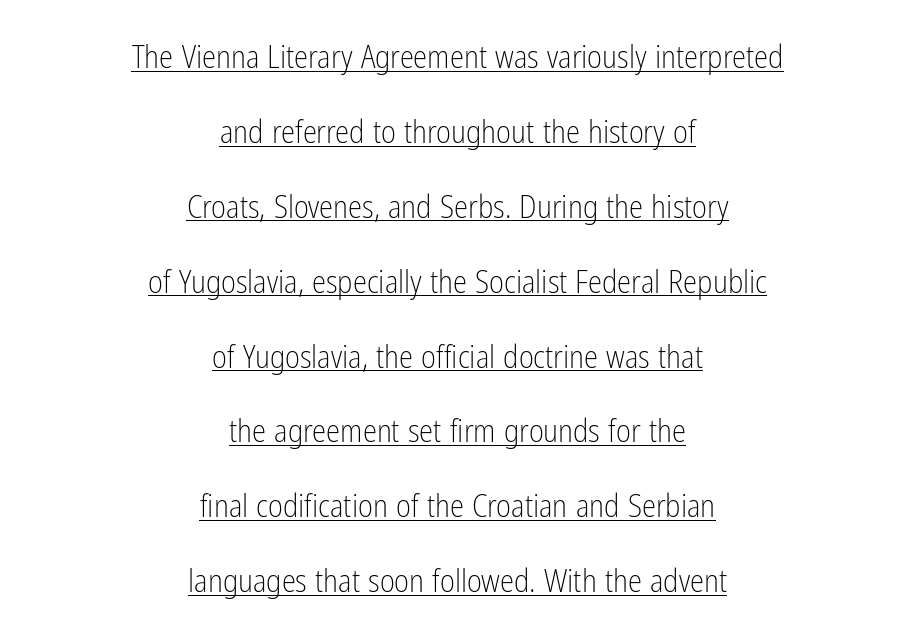
Compared with typical body copy, the letter spacing here is the same. Stem width sits at or under what a default text font uses. A baseline rule has been typeset under these characters. Each letter keeps its own natural width here, so spacing adapts to shape.
